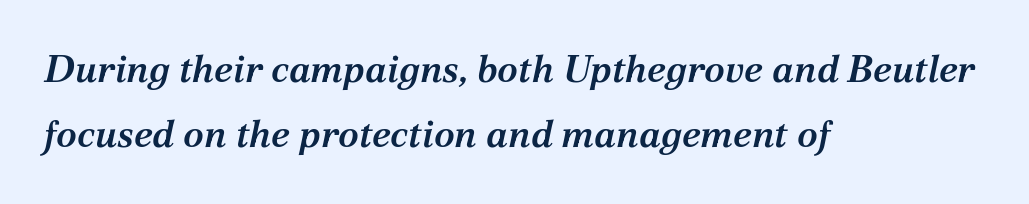
Q: Is the text bold? A: Semi-bold.
Q: Is the text italic (slanted)? A: Yes, it leans right by about 12 degrees.
Q: Is the typeface a serif or a sans-serif typeface? A: Serif.
Q: Is the text underlined? A: No.
Q: How is the paragraph aligned? A: Left-aligned.
Q: Is the spacing between letters normal or unusually wide? A: Normal.
Q: Width (condensed, normal, or wide)? A: Normal.
Q: Stroke contrast? A: Medium.
Q: x-height? A: Medium.
Q: Monospaced? A: No.
